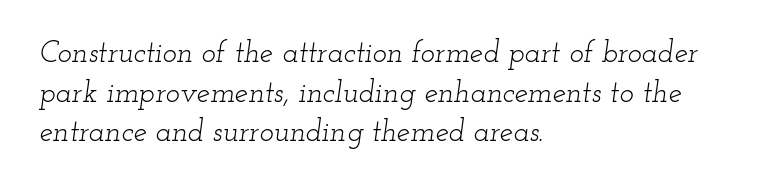
{"serif": "yes", "italic": "yes", "lean": "right", "slant_degrees": 12, "bold": "no", "weight": "light", "width": "wide", "stroke_contrast": "low", "x_height": "small", "monospaced": "no", "underline": "no", "align": "left", "line_spacing": "normal", "line_spacing_ratio": 1.32, "letter_spacing": "normal", "letter_spacing_em": 0.0, "glyph_px": 30}
